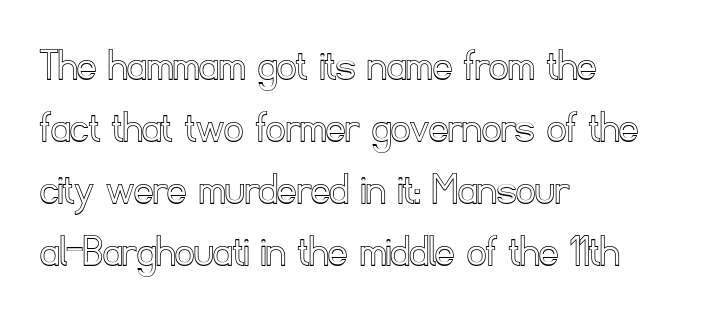
The image shows 47 px text type, upright; set left-aligned, normal line spacing (1.32x), normal letter spacing, not underlined; a small x-height.
